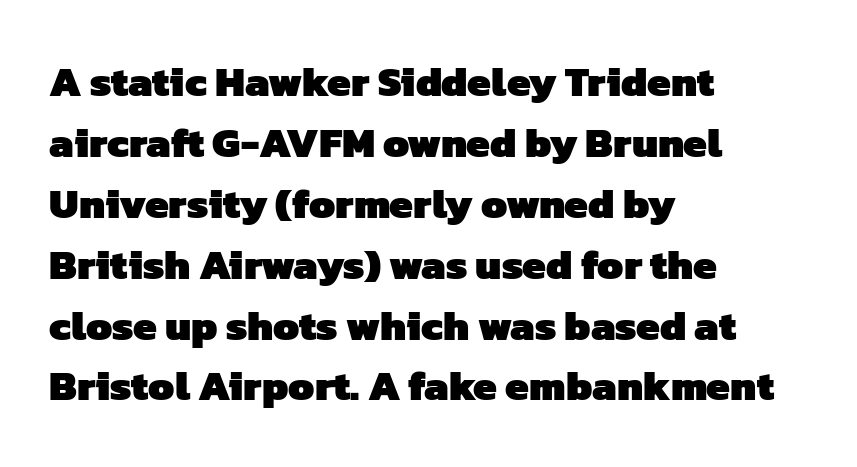
Q: Is the text bold? A: Yes.
Q: Is the typeface a serif or a sans-serif typeface? A: Sans-serif.
Q: Is the text underlined? A: No.
Q: How is the paragraph aligned? A: Left-aligned.
Q: Is the spacing between letters normal or unusually wide? A: Normal.
Q: Is the spacing between lines tight, normal or loose? A: Normal.
Q: Width (condensed, normal, or wide)? A: Normal.
Q: Stroke contrast? A: Low.
Q: x-height? A: Medium.
Q: Monospaced? A: No.
